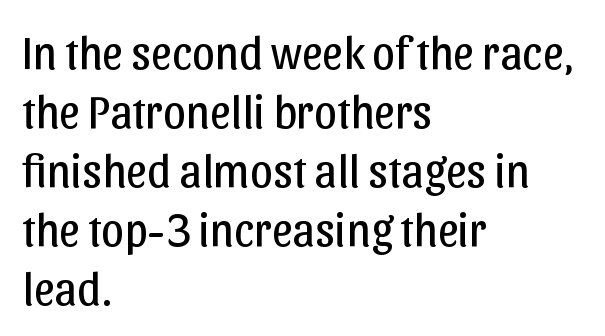
{"serif": "no", "italic": "no", "bold": "no", "weight": "regular", "width": "normal", "stroke_contrast": "low", "x_height": "medium", "monospaced": "no", "underline": "no", "align": "left", "line_spacing": "normal", "line_spacing_ratio": 1.28, "letter_spacing": "normal", "letter_spacing_em": 0.0, "glyph_px": 46}
